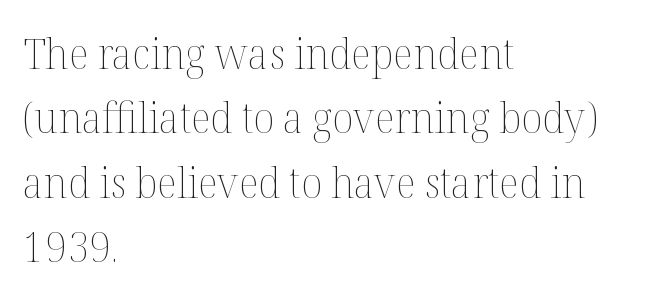
{"italic": "no", "bold": "no", "weight": "thin", "width": "normal", "stroke_contrast": "medium", "x_height": "medium", "monospaced": "no", "underline": "no", "align": "left", "line_spacing": "normal", "line_spacing_ratio": 1.5, "letter_spacing": "normal", "letter_spacing_em": 0.0, "glyph_px": 43}
